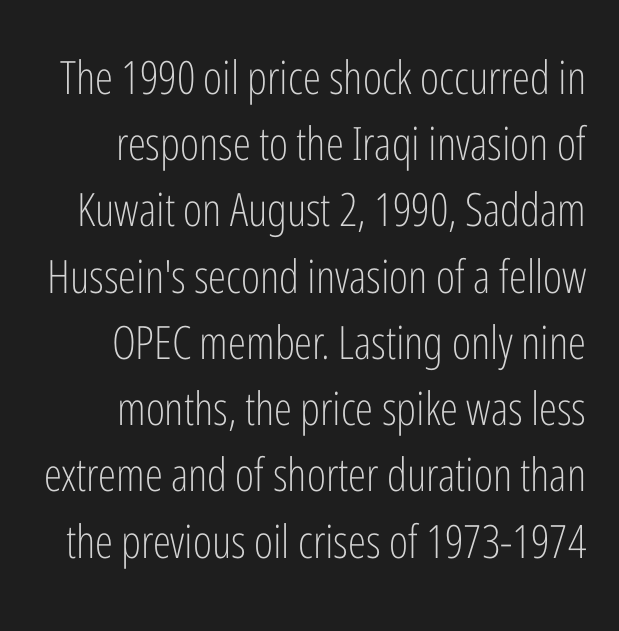
Each letter's strokes conclude bluntly, with no projecting serifs. The font is comparable to plain body text, perhaps lighter. Character widths vary here, with narrow letters taking less room than wide ones. The axis of the letterforms is exactly vertical. The gaps between neighbouring characters are ordinary and unremarkable.
